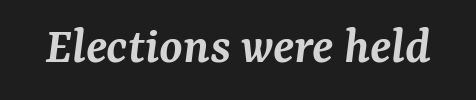
Q: Is the text bold? A: Semi-bold.
Q: Is the text italic (slanted)? A: Yes, it leans right by about 7 degrees.
Q: Is the typeface a serif or a sans-serif typeface? A: Serif.
Q: Is the text underlined? A: No.
Q: Is the spacing between letters normal or unusually wide? A: Normal.
Q: Width (condensed, normal, or wide)? A: Normal.
Q: Stroke contrast? A: Medium.
Q: x-height? A: Medium.
Q: Monospaced? A: No.
